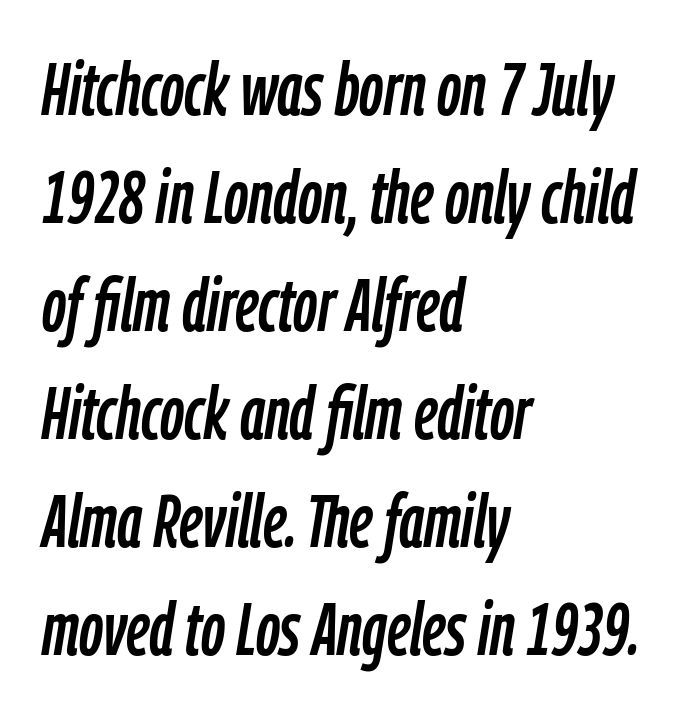
Q: Is the text italic (slanted)? A: Yes, it leans right by about 9 degrees.
Q: Is the text underlined? A: No.
Q: How is the paragraph aligned? A: Left-aligned.
Q: Is the spacing between letters normal or unusually wide? A: Normal.
Q: Is the spacing between lines tight, normal or loose? A: Normal.
Q: Width (condensed, normal, or wide)? A: Condensed.
Q: Stroke contrast? A: Low.
Q: x-height? A: Medium.
Q: Monospaced? A: No.
